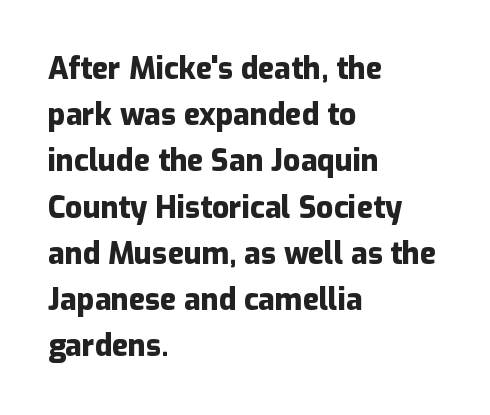
A typesetter would call this proportional, since set widths differ per character. Nope, no serifs anywhere on these letters. A typesetter would call this leading conventional body-copy spacing. Horizontal alignment here is leftward, the default for most running prose. The space beneath each line is pristine and unruled.
